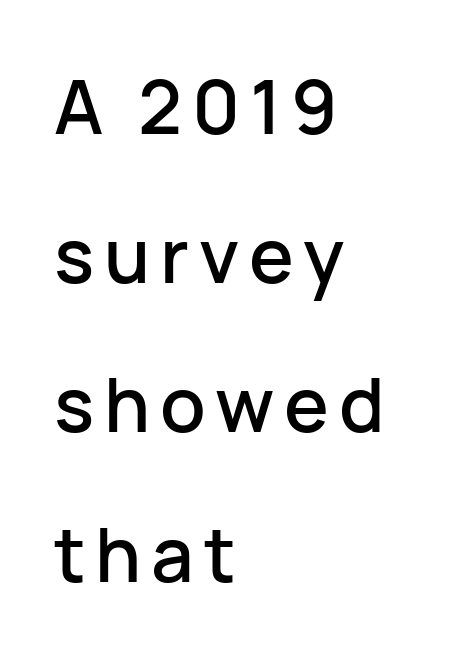
A great deal of white space separates one row of letters from the next. The area under the type is left untouched. Layout note: lines flush left. The characters display no serif detailing; their extremities are plain. Think of a printed novel: that variable character pitch is what you see here.
